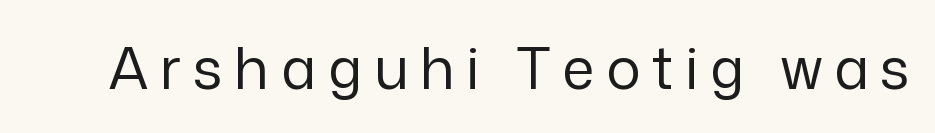
{"serif": "no", "italic": "no", "bold": "no", "weight": "regular", "width": "normal", "stroke_contrast": "low", "x_height": "medium", "monospaced": "no", "underline": "no", "letter_spacing": "wide", "letter_spacing_em": 0.2, "glyph_px": 58}
